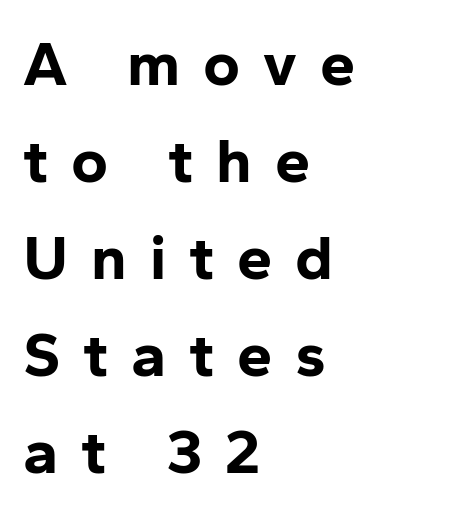
The image shows 63 px bold sans-serif type, upright; set left-aligned, normal line spacing (1.54x), unusually wide letter spacing (+0.36 em), not underlined; low stroke contrast and a medium x-height.
